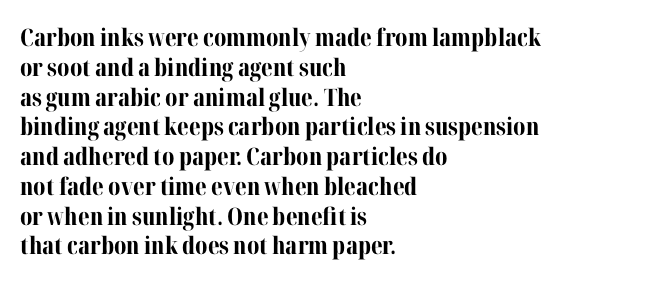
The image shows 24 px bold type, upright; set left-aligned, line spacing 1.24x, normal letter spacing, not underlined.
